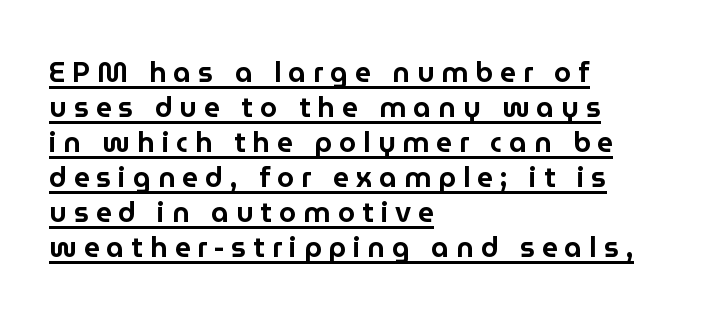
Q: Is the text italic (slanted)? A: No, it is upright.
Q: Is the typeface a serif or a sans-serif typeface? A: Sans-serif.
Q: Is the text underlined? A: Yes.
Q: How is the paragraph aligned? A: Left-aligned.
Q: Is the spacing between letters normal or unusually wide? A: Unusually wide.
Q: Is the spacing between lines tight, normal or loose? A: Normal.
Q: Width (condensed, normal, or wide)? A: Normal.
Q: Stroke contrast? A: Low.
Q: x-height? A: Medium.
Q: Monospaced? A: No.
